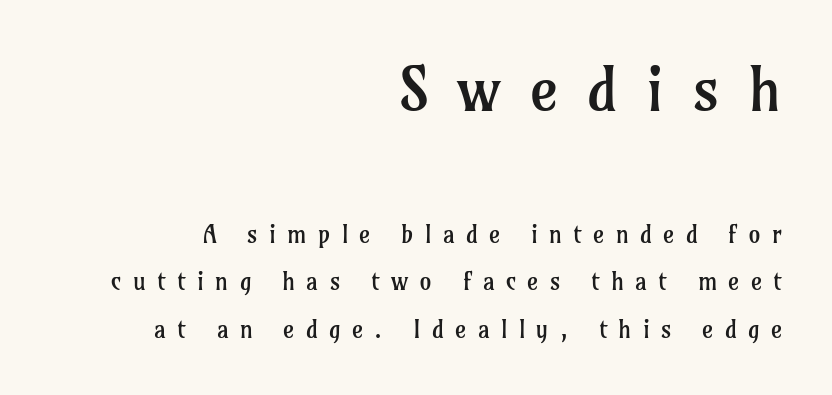
Where is the straight margin? On the right. These two chunks differ in scale, with the top chunk taking the larger measure. This sample uses a serif face. Character widths vary here, with narrow letters taking less room than wide ones. The weight would be labelled regular, book, light, or lighter still. The space directly below the letters is spotless.
